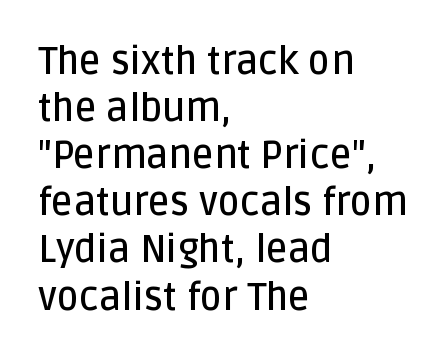
Q: Is the text bold? A: Semi-bold.
Q: Is the text italic (slanted)? A: No, it is upright.
Q: Is the typeface a serif or a sans-serif typeface? A: Sans-serif.
Q: Is the text underlined? A: No.
Q: How is the paragraph aligned? A: Left-aligned.
Q: Is the spacing between letters normal or unusually wide? A: Normal.
Q: Width (condensed, normal, or wide)? A: Normal.
Q: Stroke contrast? A: Low.
Q: x-height? A: Large.
Q: Monospaced? A: No.
